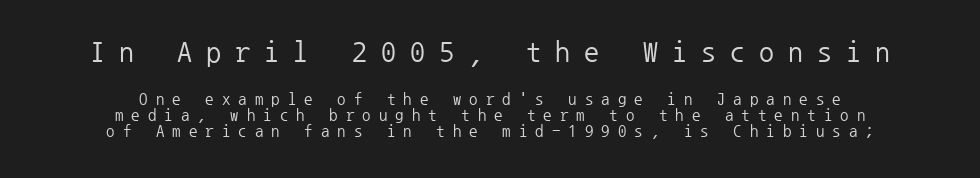
Q: Is the text bold? A: No.
Q: Is the text italic (slanted)? A: No, it is upright.
Q: Is the typeface a serif or a sans-serif typeface? A: Sans-serif.
Q: Is the text underlined? A: No.
Q: How is the paragraph aligned? A: Centered.
Q: Is the spacing between letters normal or unusually wide? A: Unusually wide.
Q: Is the spacing between lines tight, normal or loose? A: Tight.
Q: Which block of text is set in a larger size, the first (top) or the second (bottom)? A: The first (top) one.
Q: Width (condensed, normal, or wide)? A: Normal.
Q: Stroke contrast? A: Low.
Q: x-height? A: Medium.
Q: Monospaced? A: Yes.
